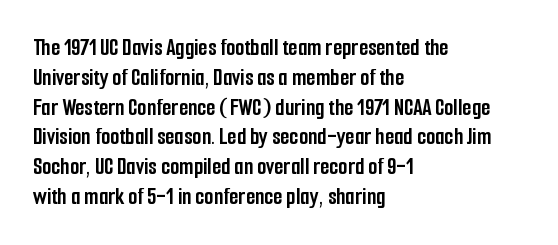
Q: Is the text bold? A: Yes.
Q: Is the text italic (slanted)? A: No, it is upright.
Q: Is the text underlined? A: No.
Q: How is the paragraph aligned? A: Left-aligned.
Q: Is the spacing between letters normal or unusually wide? A: Normal.
